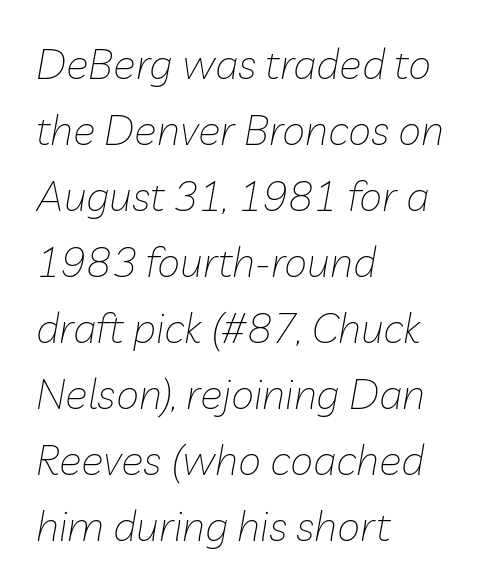
The image shows 42 px thin type, italic (leaning right); set left-aligned, normal line spacing (1.57x), normal letter spacing, not underlined; low stroke contrast and a medium x-height.
